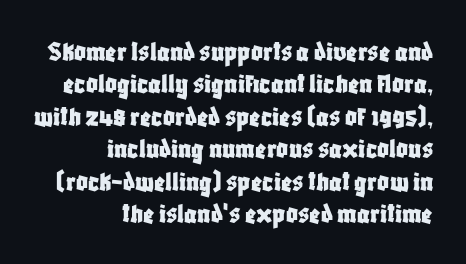
{"serif": "no", "italic": "no", "width": "condensed", "stroke_contrast": "low", "x_height": "large", "monospaced": "no", "underline": "no", "align": "right", "line_spacing": "tight", "line_spacing_ratio": 1.12, "letter_spacing": "normal", "letter_spacing_em": 0.0, "glyph_px": 29}
